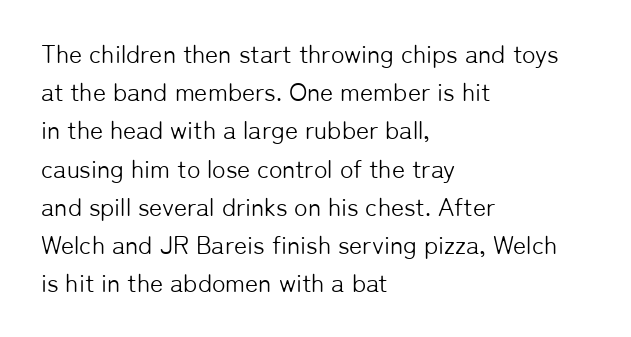
The image shows 25 px text type, upright; set left-aligned, normal line spacing (1.53x), normal letter spacing, not underlined.
